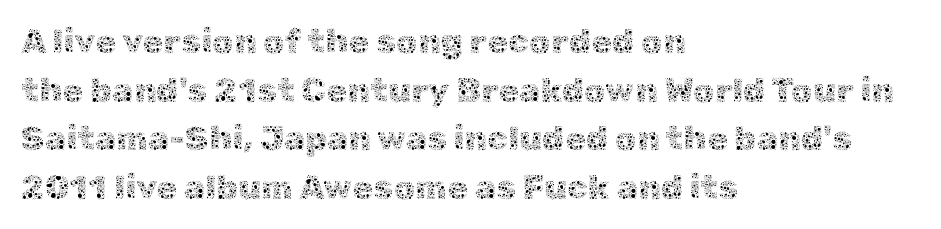
The image shows 34 px thin type, upright; set left-aligned, normal line spacing (1.43x), normal letter spacing, not underlined; a medium x-height.
